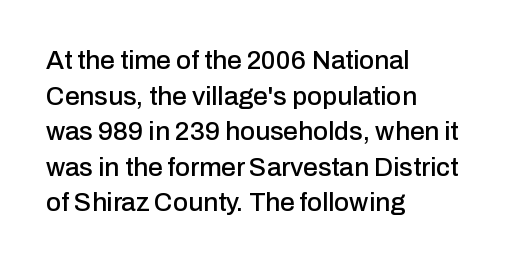
{"italic": "no", "underline": "no", "align": "left", "line_spacing": "normal", "line_spacing_ratio": 1.37, "letter_spacing": "normal", "letter_spacing_em": 0.0, "glyph_px": 26}
